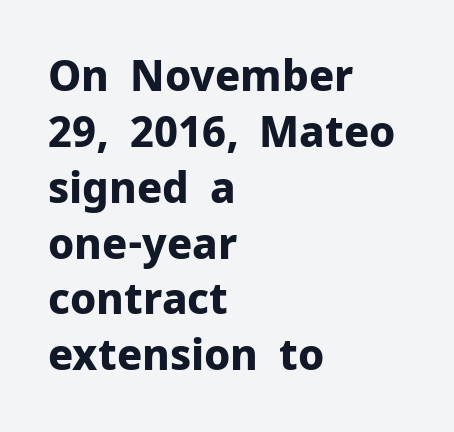
The gaps between neighbouring characters are ordinary and unremarkable. Short and long lines alike share a common starting point at left. Letterform terminals end flat and unadorned throughout the passage. Decoration check: the copy has no underline. Upright lettering throughout.
